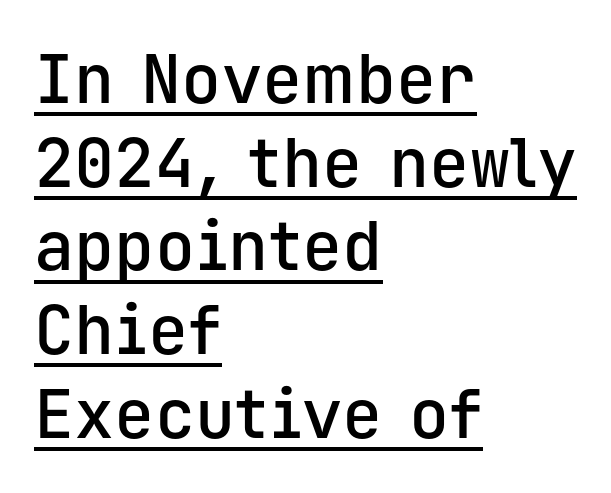
Look at the stroke-to-counter ratio: somewhat heavy, a semibold. Does a line run under the words? Yes, clearly. Ordinary non-slanted type is in use. A typesetter would call this zero additional tracking. Is this a fixed-width face? Yes — each glyph sits in an identical cell. Layout note: lines flush left.
